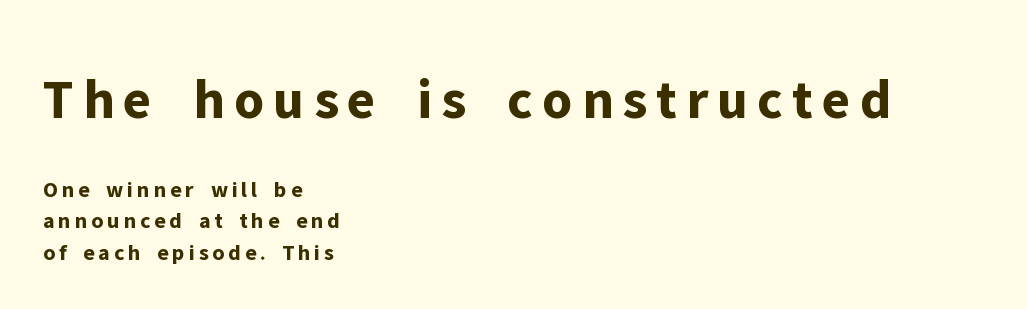
Q: Is the text bold? A: Yes.
Q: Is the text italic (slanted)? A: No, it is upright.
Q: Is the typeface a serif or a sans-serif typeface? A: Sans-serif.
Q: Is the text underlined? A: No.
Q: How is the paragraph aligned? A: Left-aligned.
Q: Is the spacing between lines tight, normal or loose? A: Normal.
Q: Which block of text is set in a larger size, the first (top) or the second (bottom)? A: The first (top) one.
Q: Width (condensed, normal, or wide)? A: Normal.
Q: Stroke contrast? A: Low.
Q: x-height? A: Medium.
Q: Monospaced? A: No.
